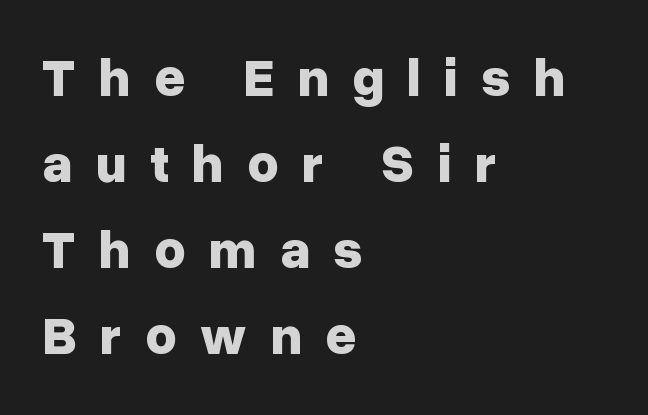
The lettering holds an erect, upright posture throughout. Every letter is thick-stroked: bold, no question. Here the designer chose a conventional face with non-uniform glyph widths. You could only call the tracking loose — the letters float apart. Are there feet on the stems? There aren't — it's a sans. Students, observe: this is what conventionally led text looks like.
